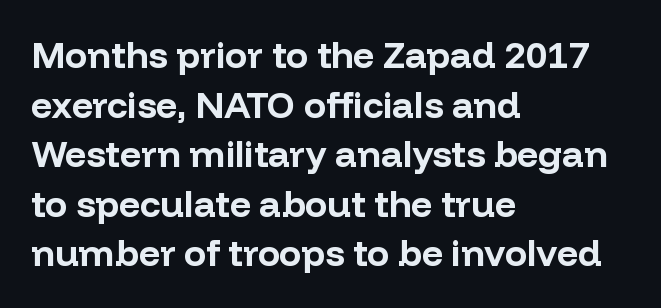
A normal amount of white space separates one row of letters from the next. The strip under each line holds only bare page. The lettering stays uniformly vertical, giving the passage a roman look. A typesetter would call this zero additional tracking. A typesetter would call this proportional, since set widths differ per character.
